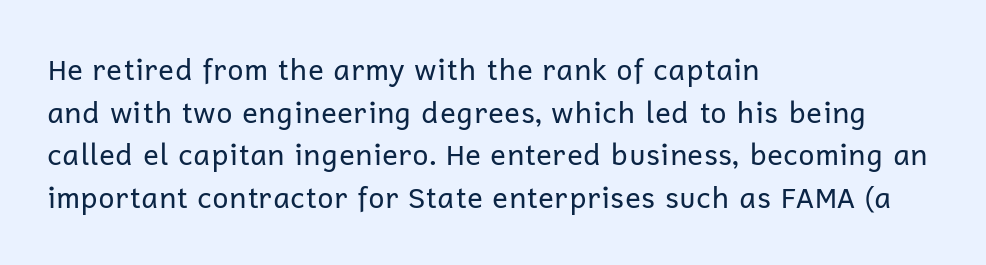
{"serif": "no", "italic": "no", "bold": "no", "weight": "regular", "width": "normal", "stroke_contrast": "low", "x_height": "medium", "monospaced": "no", "underline": "no", "align": "left", "line_spacing": "normal", "line_spacing_ratio": 1.47, "letter_spacing": "normal", "letter_spacing_em": 0.0, "glyph_px": 29}
